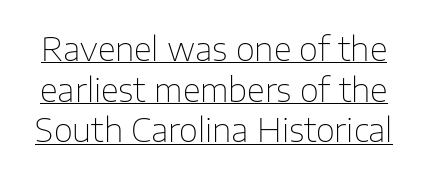
Spacing between characters is what you'd get straight out of the box. Type style note: lacks serifs. If you drew a line through each stem, it would be perfectly vertical. Emphasis is given by a line drawn under the lettering. Each letter keeps its own natural width here, so spacing adapts to shape.
